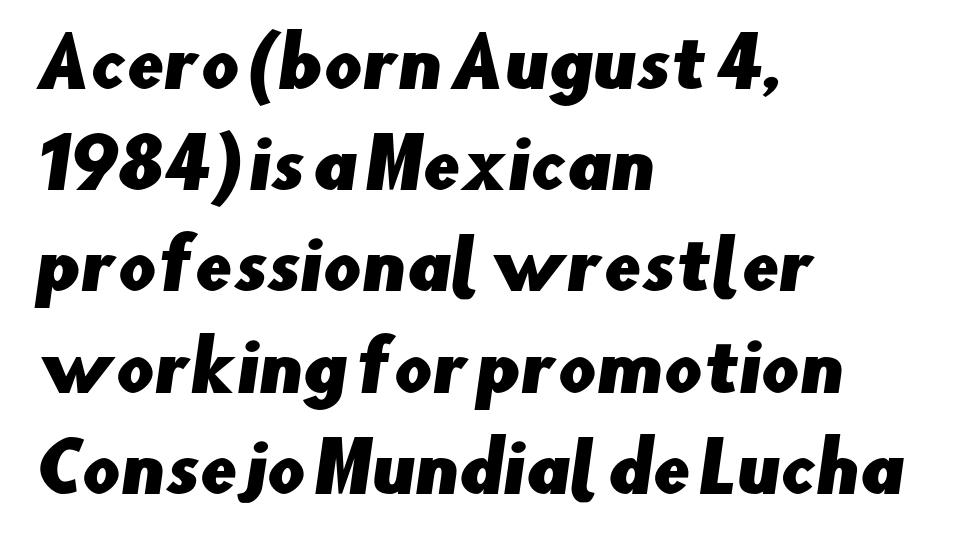
Casual observation: everything's shoved over to the left. The letters advance in unequal steps, a hallmark of proportional type. The rendering uses a moderate line-height, typical for paragraphs. Are there feet on the stems? There aren't — it's a sans. In terms of letterspacing, this is plain default setting. Honestly, there is no underline to notice here at all.
